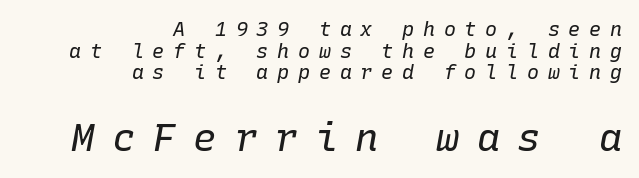
{"italic": "yes", "lean": "right", "slant_degrees": 10, "bold": "no", "weight": "regular", "width": "normal", "stroke_contrast": "low", "x_height": "medium", "monospaced": "yes", "underline": "no", "align": "right", "line_spacing": "tight", "line_spacing_ratio": 1.08, "letter_spacing": "wide", "letter_spacing_em": 0.44, "larger_block": "second", "size_ratio": 1.95, "glyph_px": 39}
